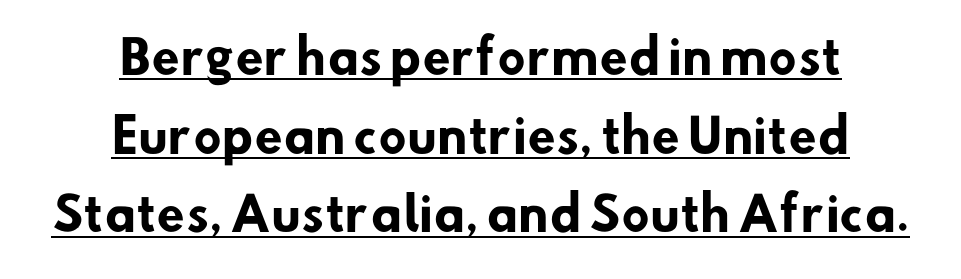
{"serif": "no", "bold": "yes", "weight": "heavy", "width": "normal", "stroke_contrast": "low", "x_height": "small", "monospaced": "no", "underline": "yes", "align": "center", "line_spacing_ratio": 1.71, "letter_spacing": "normal", "letter_spacing_em": 0.0, "glyph_px": 46}
